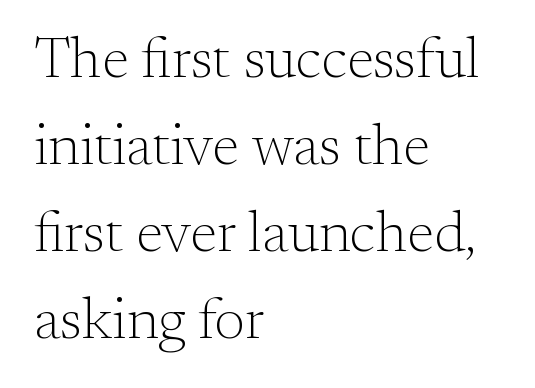
{"serif": "yes", "italic": "no", "bold": "no", "weight": "light", "width": "normal", "stroke_contrast": "medium", "x_height": "small", "monospaced": "no", "underline": "no", "align": "left", "line_spacing": "normal", "line_spacing_ratio": 1.5, "letter_spacing": "normal", "letter_spacing_em": 0.0, "glyph_px": 58}
